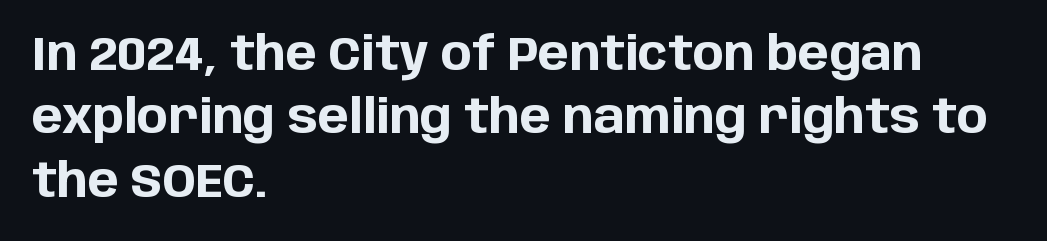
Q: Is the text bold? A: Yes.
Q: Is the text italic (slanted)? A: No, it is upright.
Q: Is the typeface a serif or a sans-serif typeface? A: Sans-serif.
Q: Is the text underlined? A: No.
Q: How is the paragraph aligned? A: Left-aligned.
Q: Is the spacing between letters normal or unusually wide? A: Normal.
Q: Is the spacing between lines tight, normal or loose? A: Normal.
Q: Width (condensed, normal, or wide)? A: Normal.
Q: Stroke contrast? A: Low.
Q: x-height? A: Large.
Q: Monospaced? A: No.
